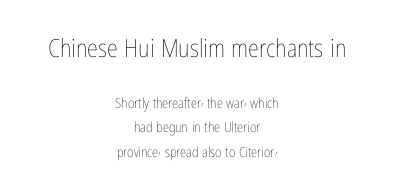
Q: Is the text bold? A: No.
Q: Is the text italic (slanted)? A: No, it is upright.
Q: Is the text underlined? A: No.
Q: How is the paragraph aligned? A: Centered.
Q: Is the spacing between letters normal or unusually wide? A: Normal.
Q: Which block of text is set in a larger size, the first (top) or the second (bottom)? A: The first (top) one.
